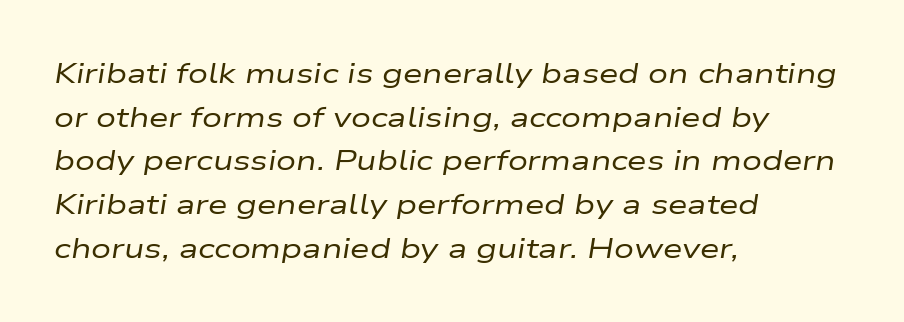
{"italic": "yes", "lean": "right", "slant_degrees": 9, "bold": "no", "weight": "regular", "width": "wide", "stroke_contrast": "low", "x_height": "medium", "monospaced": "no", "underline": "no", "align": "left", "line_spacing": "normal", "line_spacing_ratio": 1.56, "letter_spacing": "normal", "letter_spacing_em": 0.0, "glyph_px": 28}
